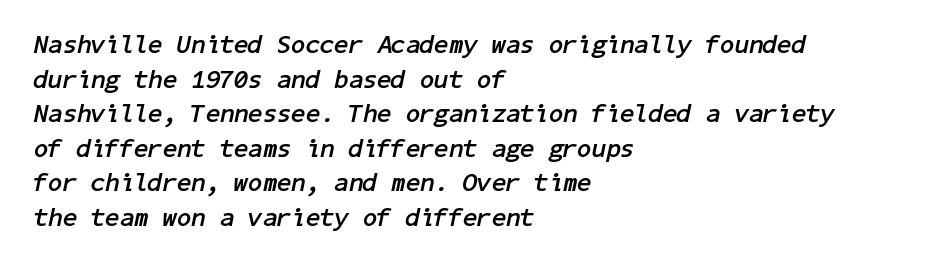
Successive baselines arrive at the customary interval. Italic: yes, the glyphs are oblique. The lines are quadded left. Strong, thick strokes mark this as bold type.
